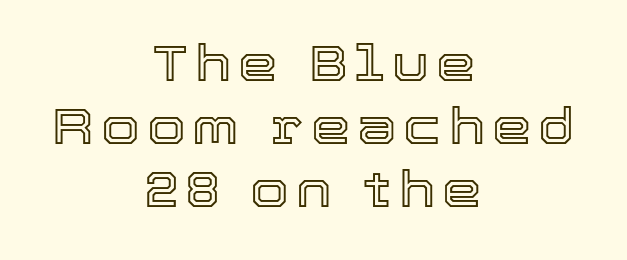
Q: Is the text italic (slanted)? A: No, it is upright.
Q: Is the text underlined? A: No.
Q: How is the paragraph aligned? A: Centered.
Q: Is the spacing between lines tight, normal or loose? A: Normal.
Q: Width (condensed, normal, or wide)? A: Normal.
Q: x-height? A: Medium.
Q: Monospaced? A: No.
